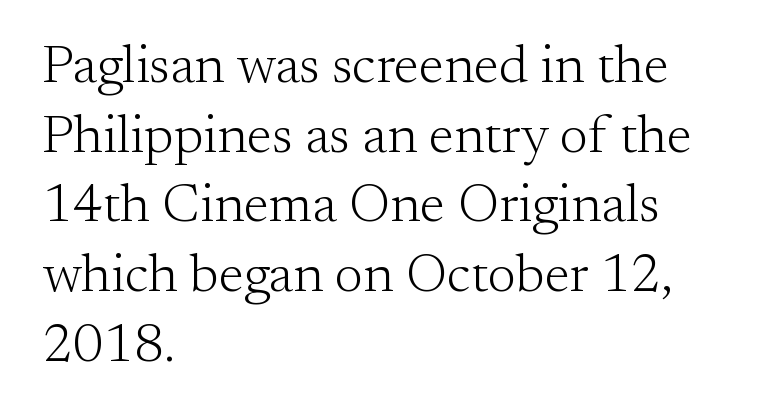
The image shows 54 px light serif type, upright; set left-aligned, normal line spacing (1.29x), normal letter spacing, not underlined; medium stroke contrast and a small x-height.
